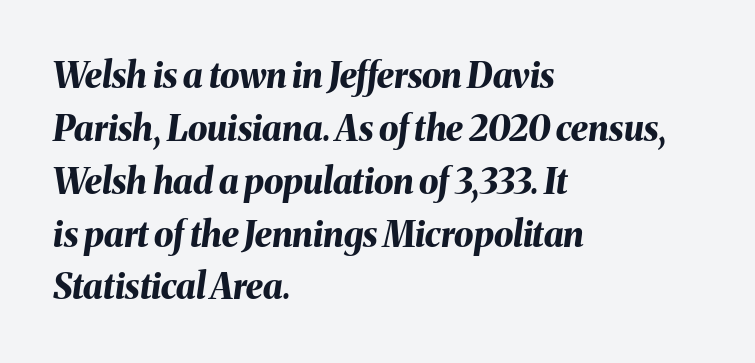
The image shows 35 px bold type, italic (leaning right); set left-aligned, normal line spacing (1.51x), normal letter spacing, not underlined; medium stroke contrast and a medium x-height.
